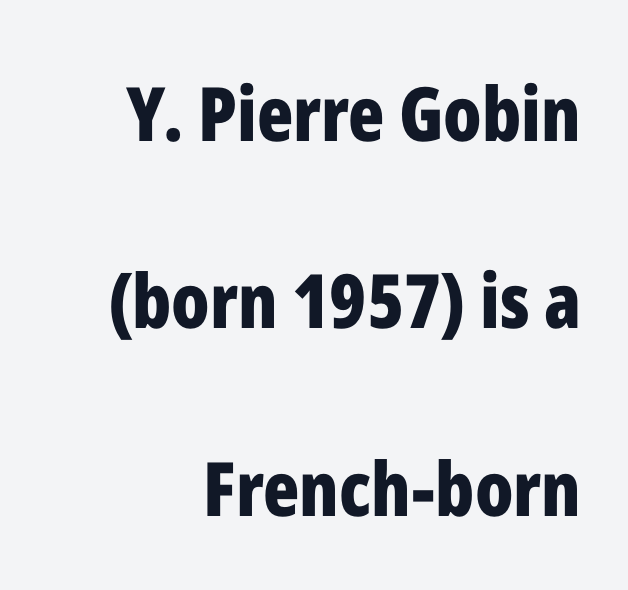
The image shows 75 px bold, condensed sans-serif type, upright; set loose line spacing (2.5x), normal letter spacing, not underlined; low stroke contrast and a medium x-height.
